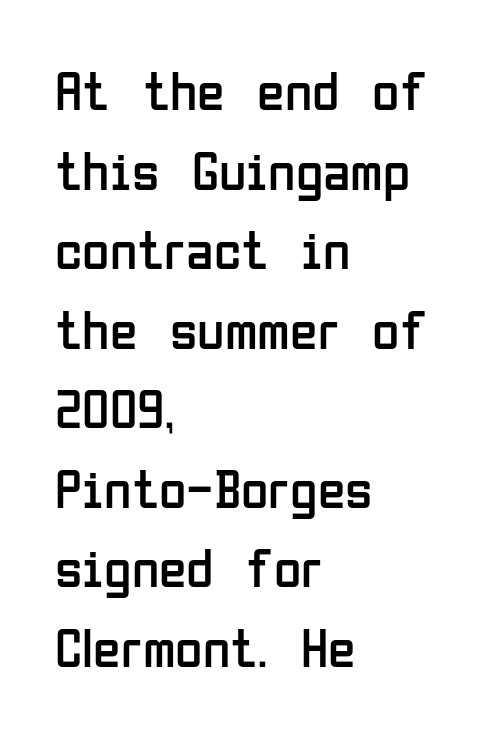
Q: Is the text bold? A: No.
Q: Is the text italic (slanted)? A: No, it is upright.
Q: Is the typeface a serif or a sans-serif typeface? A: Sans-serif.
Q: Is the text underlined? A: No.
Q: How is the paragraph aligned? A: Left-aligned.
Q: Is the spacing between letters normal or unusually wide? A: Normal.
Q: Is the spacing between lines tight, normal or loose? A: Normal.
Q: Width (condensed, normal, or wide)? A: Condensed.
Q: Stroke contrast? A: Low.
Q: x-height? A: Medium.
Q: Monospaced? A: No.
